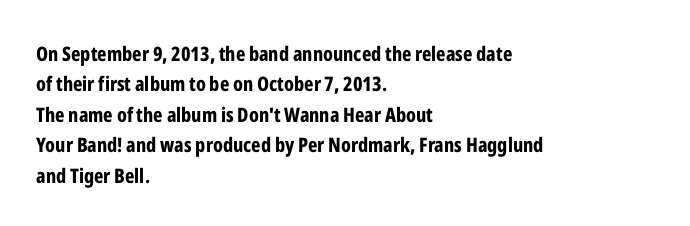
Q: Is the text bold? A: Yes.
Q: Is the text italic (slanted)? A: No, it is upright.
Q: Is the text underlined? A: No.
Q: How is the paragraph aligned? A: Left-aligned.
Q: Is the spacing between letters normal or unusually wide? A: Normal.
Q: Is the spacing between lines tight, normal or loose? A: Normal.
